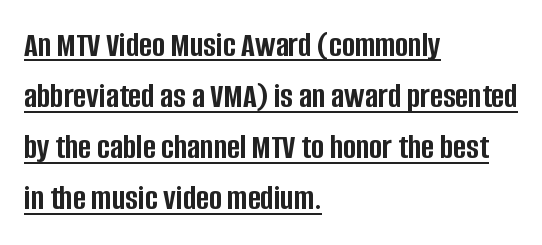
The letterforms sit shoulder to shoulder at normal distance. Rendered with straight, roman letterforms. The rendering uses a moderate line-height, typical for paragraphs. The letters advance in unequal steps, a hallmark of proportional type. In terms of weight, the rendering is a true, heavy bold.
